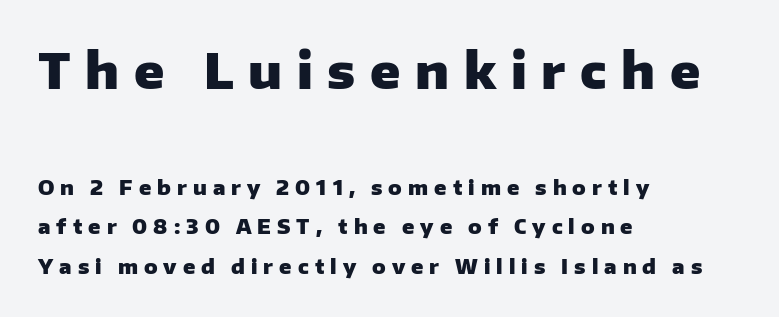
{"serif": "no", "italic": "no", "bold": "yes", "weight": "heavy", "width": "normal", "stroke_contrast": "low", "x_height": "medium", "monospaced": "no", "underline": "no", "align": "left", "line_spacing": "loose", "line_spacing_ratio": 1.97, "letter_spacing": "wide", "letter_spacing_em": 0.3, "larger_block": "first", "size_ratio": 2.45, "glyph_px": 49}
